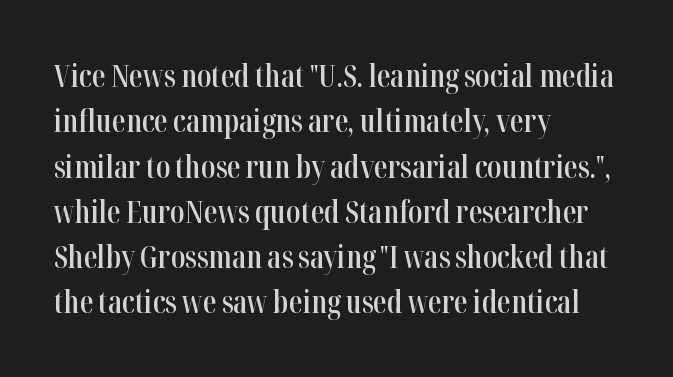
The glyphs in this specimen are seriffed. Summary of weight: moderately heavy, a semibold. Quick note: interline space is typical. The letters advance in unequal steps, a hallmark of proportional type. Anything drawn beneath the words? Only blank space.
